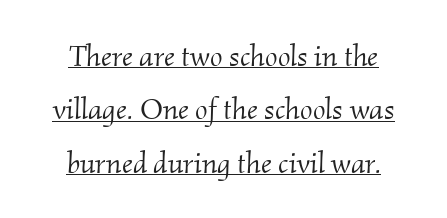
Q: Is the text bold? A: No.
Q: Is the text italic (slanted)? A: Yes, it leans right by about 2 degrees.
Q: Is the typeface a serif or a sans-serif typeface? A: Serif.
Q: Is the text underlined? A: Yes.
Q: How is the paragraph aligned? A: Centered.
Q: Is the spacing between letters normal or unusually wide? A: Normal.
Q: Width (condensed, normal, or wide)? A: Normal.
Q: Stroke contrast? A: Medium.
Q: x-height? A: Small.
Q: Monospaced? A: No.
